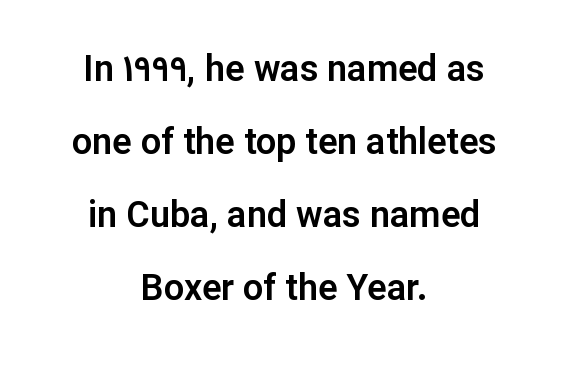
The image shows 36 px sans-serif type, upright; set centered, loose line spacing (2.03x), normal letter spacing, not underlined; low stroke contrast and a medium x-height.
